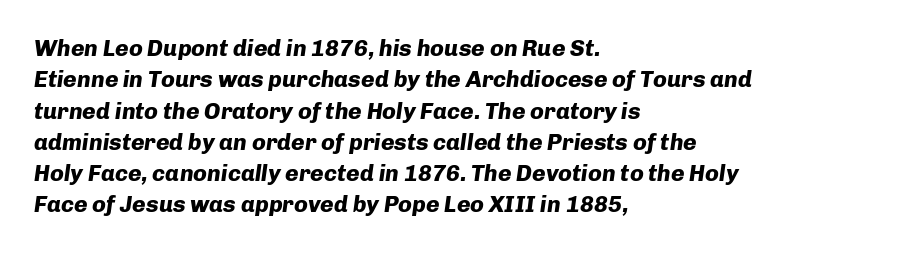
A normal amount of white space separates one row of letters from the next. Designer's note — italics engaged. How heavy is the stroke? Heavy — this is a bold. Compared with typical body copy, the letter spacing here is the same.
